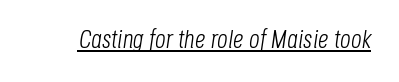
Q: Is the text bold? A: No.
Q: Is the text italic (slanted)? A: Yes, it leans right by about 8 degrees.
Q: Is the text underlined? A: Yes.
Q: Is the spacing between letters normal or unusually wide? A: Normal.
